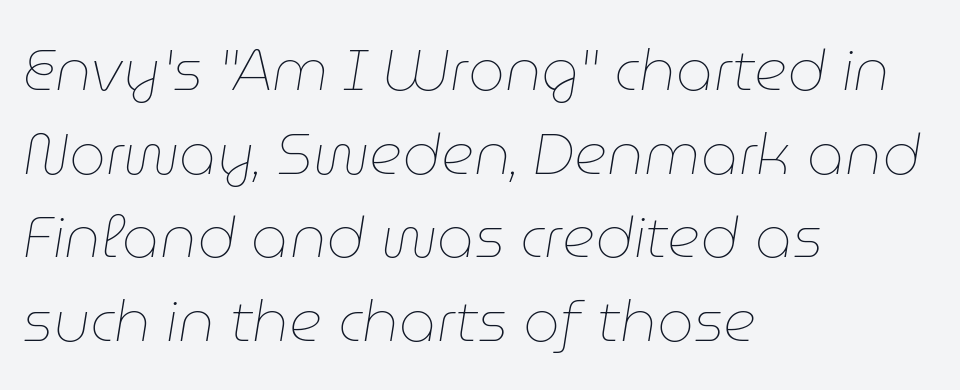
Compared with a typical body face, this is equally light or lighter still. Inter-character spacing is left at the font's built-in metrics. Short and long lines alike share a common starting point at left. Every character sits at an angle, as italics do.
